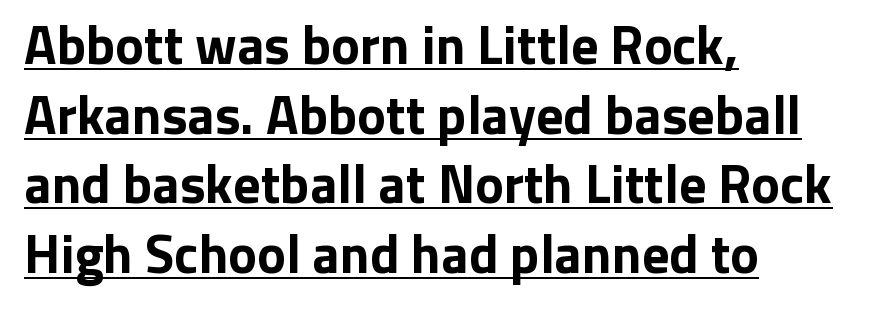
{"serif": "no", "italic": "no", "bold": "yes", "weight": "bold", "width": "normal", "stroke_contrast": "low", "x_height": "medium", "monospaced": "no", "underline": "yes", "align": "left", "line_spacing": "normal", "line_spacing_ratio": 1.29, "letter_spacing": "normal", "letter_spacing_em": 0.0, "glyph_px": 54}
